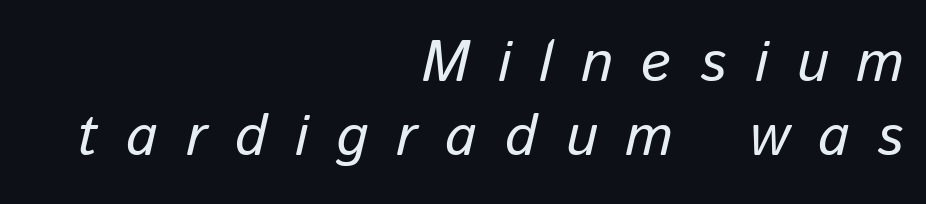
Q: Is the text bold? A: No.
Q: Is the text italic (slanted)? A: Yes, it leans right by about 13 degrees.
Q: Is the text underlined? A: No.
Q: How is the paragraph aligned? A: Right-aligned.
Q: Is the spacing between letters normal or unusually wide? A: Unusually wide.
Q: Is the spacing between lines tight, normal or loose? A: Normal.
Q: Width (condensed, normal, or wide)? A: Normal.
Q: Stroke contrast? A: Low.
Q: x-height? A: Medium.
Q: Monospaced? A: No.
